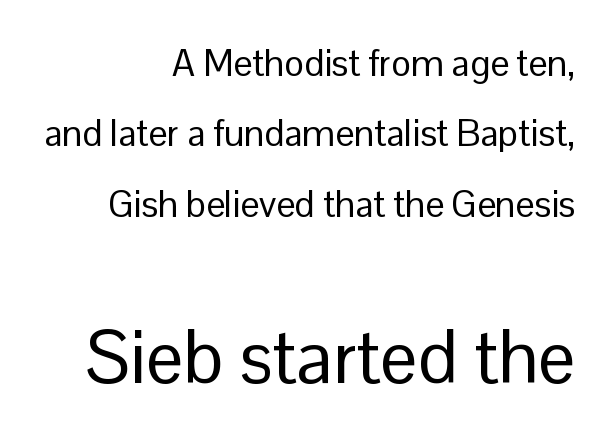
Nothing sits at the stroke ends, so this counts as sans-serif. Which margin do the lines hug? The right one — the left edge is uneven. The passage shown begins with its smaller block and ends with its larger one. The axis of the letterforms is exactly vertical.
